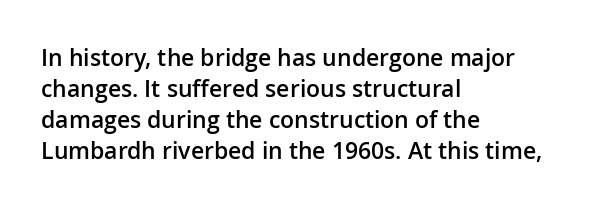
Q: Is the text bold? A: Semi-bold.
Q: Is the text italic (slanted)? A: No, it is upright.
Q: Is the text underlined? A: No.
Q: How is the paragraph aligned? A: Left-aligned.
Q: Is the spacing between letters normal or unusually wide? A: Normal.
Q: Is the spacing between lines tight, normal or loose? A: Normal.
